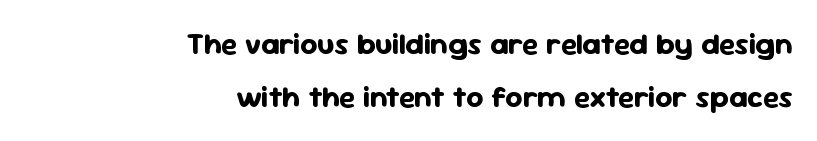
The image shows 30 px bold sans-serif type, upright; set right-aligned, line spacing 1.78x, normal letter spacing, not underlined; low stroke contrast and a medium x-height.
